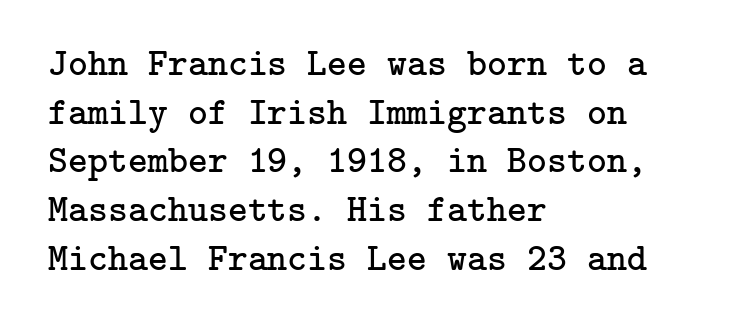
Compared with typical body copy, the letter spacing here is the same. The characters display serif detailing at their extremities. The type sits square on the baseline with zero lean. Layout note: lines flush left. Underline: absent.
